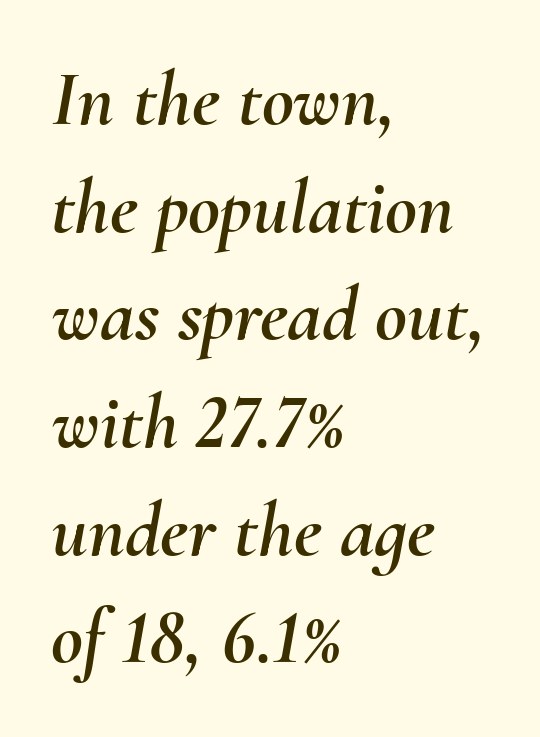
Q: Is the text italic (slanted)? A: Yes, it leans right by about 10 degrees.
Q: Is the text underlined? A: No.
Q: How is the paragraph aligned? A: Left-aligned.
Q: Is the spacing between letters normal or unusually wide? A: Normal.
Q: Is the spacing between lines tight, normal or loose? A: Normal.
Q: Width (condensed, normal, or wide)? A: Normal.
Q: Stroke contrast? A: Medium.
Q: x-height? A: Small.
Q: Monospaced? A: No.
